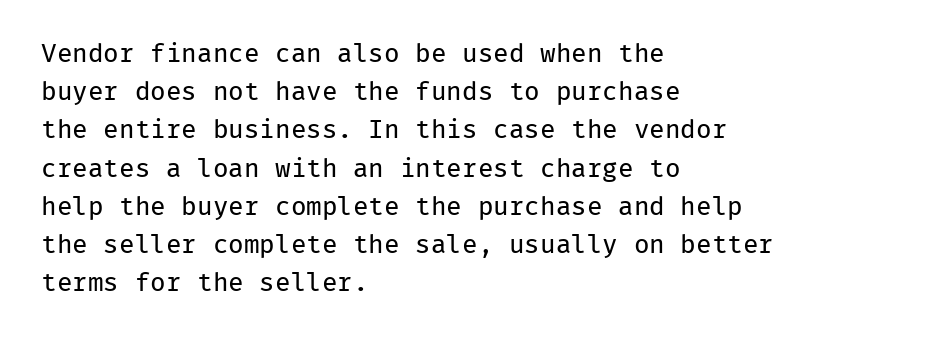
The vertical gap from one line to the next is medium. Quick note: underline off. The characters are drawn with everyday or finer stroke widths. A typesetter would mark this as roman, not italic. Caption: multi-line text, flush left, ragged right.
